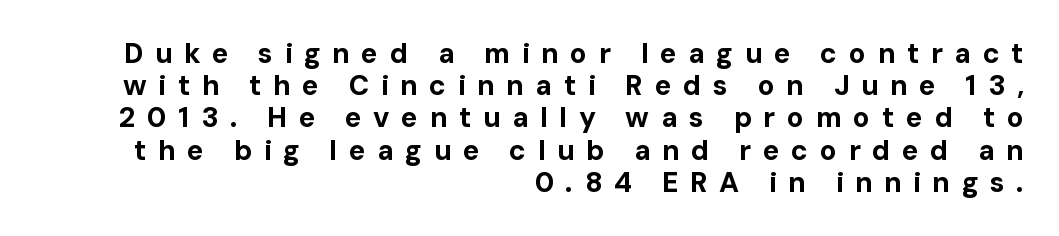
Q: Is the text bold? A: Yes.
Q: Is the text italic (slanted)? A: No, it is upright.
Q: Is the typeface a serif or a sans-serif typeface? A: Sans-serif.
Q: Is the text underlined? A: No.
Q: How is the paragraph aligned? A: Right-aligned.
Q: Is the spacing between letters normal or unusually wide? A: Unusually wide.
Q: Is the spacing between lines tight, normal or loose? A: Tight.
Q: Width (condensed, normal, or wide)? A: Normal.
Q: Stroke contrast? A: Low.
Q: x-height? A: Medium.
Q: Monospaced? A: No.
